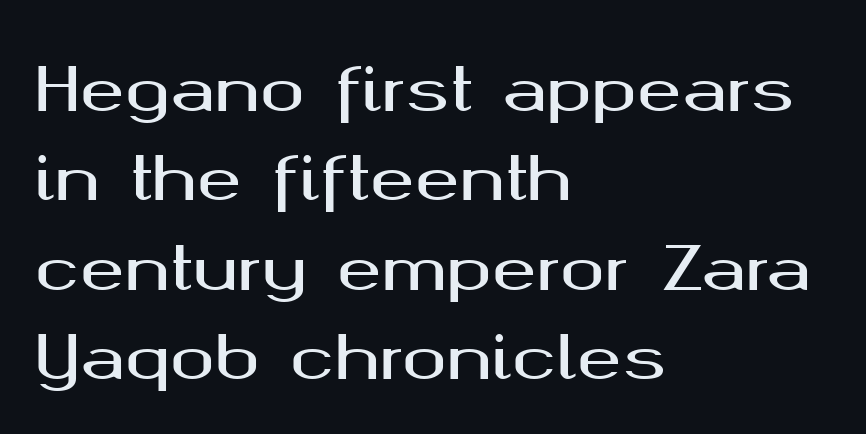
The image shows 60 px wide sans-serif type, upright; set left-aligned, normal line spacing (1.49x), normal letter spacing, not underlined; medium stroke contrast and a medium x-height.
